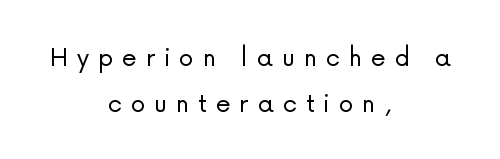
{"serif": "no", "italic": "no", "bold": "no", "weight": "light", "width": "normal", "stroke_contrast": "low", "x_height": "medium", "monospaced": "no", "underline": "no", "align": "center", "line_spacing": "normal", "line_spacing_ratio": 1.54, "letter_spacing": "wide", "letter_spacing_em": 0.3, "glyph_px": 30}
